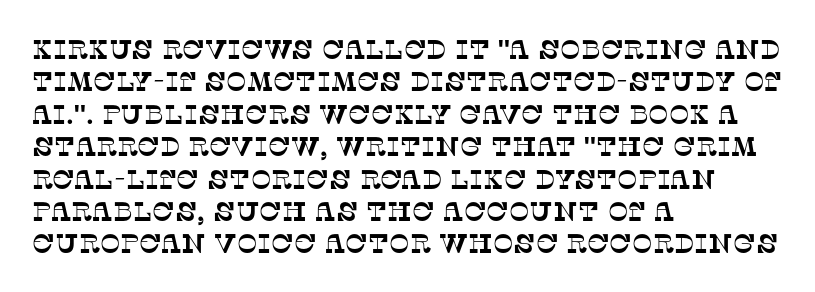
{"underline": "no", "align": "left", "line_spacing_ratio": 1.2, "letter_spacing": "normal", "letter_spacing_em": 0.0, "glyph_px": 27}
